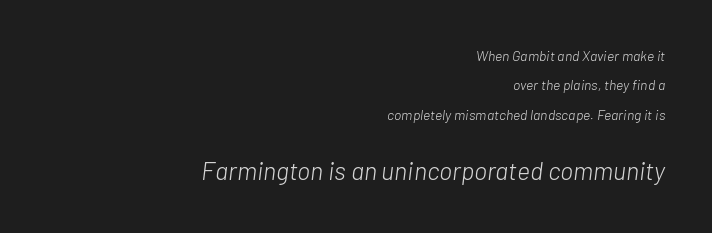
Q: Is the text bold? A: No.
Q: Is the text italic (slanted)? A: Yes, it leans right by about 7 degrees.
Q: Is the text underlined? A: No.
Q: How is the paragraph aligned? A: Right-aligned.
Q: Is the spacing between letters normal or unusually wide? A: Normal.
Q: Is the spacing between lines tight, normal or loose? A: Loose.
Q: Which block of text is set in a larger size, the first (top) or the second (bottom)? A: The second (bottom) one.
